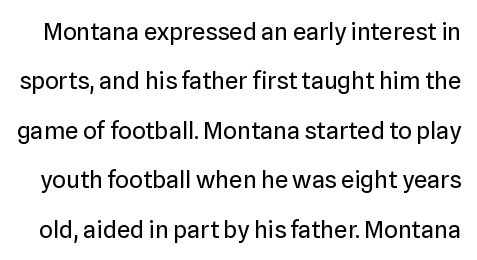
Q: Is the text bold? A: No.
Q: Is the text italic (slanted)? A: No, it is upright.
Q: Is the text underlined? A: No.
Q: Is the spacing between letters normal or unusually wide? A: Normal.
Q: Is the spacing between lines tight, normal or loose? A: Loose.
